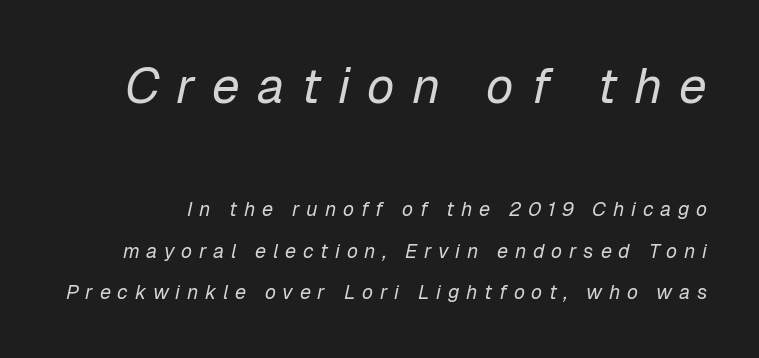
Q: Is the text bold? A: No.
Q: Is the text italic (slanted)? A: Yes, it leans right by about 12 degrees.
Q: Is the text underlined? A: No.
Q: Is the spacing between letters normal or unusually wide? A: Unusually wide.
Q: Is the spacing between lines tight, normal or loose? A: Loose.
Q: Which block of text is set in a larger size, the first (top) or the second (bottom)? A: The first (top) one.
Q: Width (condensed, normal, or wide)? A: Normal.
Q: Stroke contrast? A: Low.
Q: x-height? A: Medium.
Q: Monospaced? A: No.
